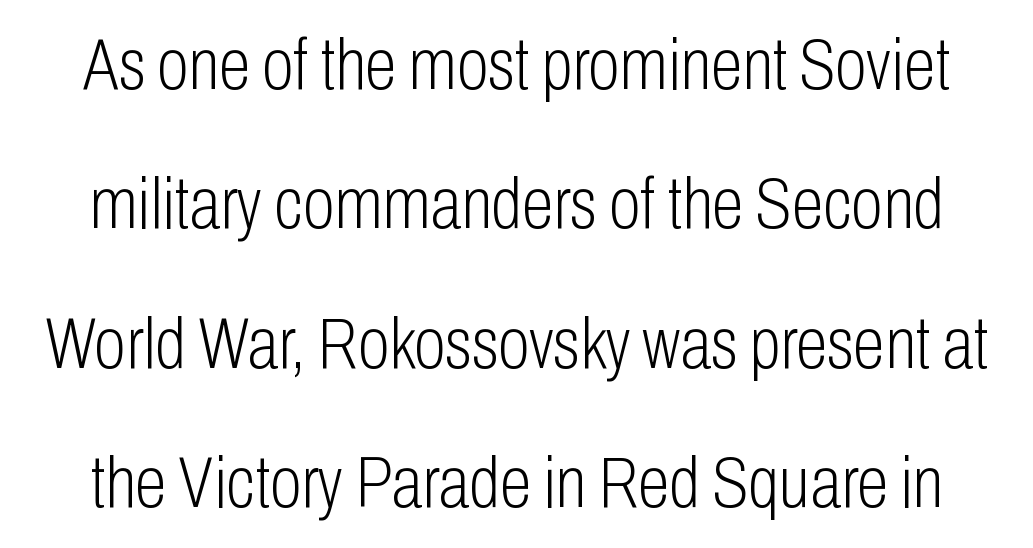
Q: Is the text bold? A: No.
Q: Is the text italic (slanted)? A: No, it is upright.
Q: Is the typeface a serif or a sans-serif typeface? A: Sans-serif.
Q: Is the text underlined? A: No.
Q: Is the spacing between letters normal or unusually wide? A: Normal.
Q: Is the spacing between lines tight, normal or loose? A: Loose.
Q: Width (condensed, normal, or wide)? A: Condensed.
Q: Stroke contrast? A: Low.
Q: x-height? A: Medium.
Q: Monospaced? A: No.
